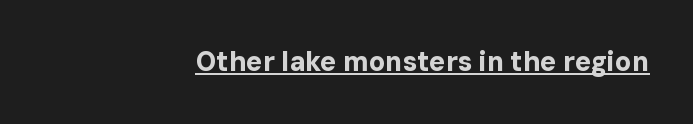
Compared with undecorated copy, this sample adds a rule below the words. Compared with an ordinary text face, these strokes are far heavier — a full bold. The letters stand upright; this is a roman face. Does the copy run flush right? Yes — the right margin is perfectly even.
